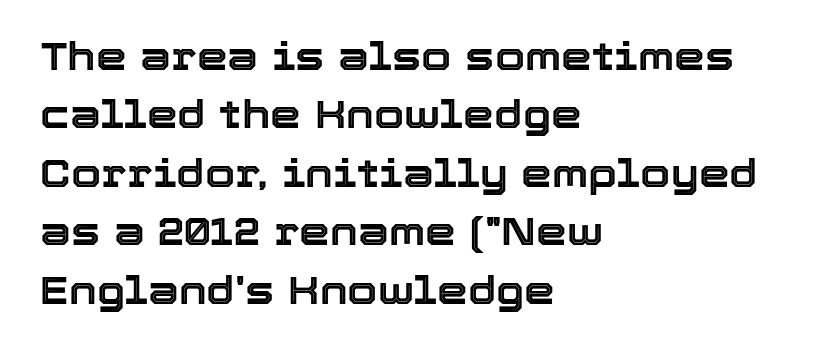
Q: Is the text italic (slanted)? A: No, it is upright.
Q: Is the text underlined? A: No.
Q: How is the paragraph aligned? A: Left-aligned.
Q: Is the spacing between letters normal or unusually wide? A: Normal.
Q: Is the spacing between lines tight, normal or loose? A: Normal.
Q: Width (condensed, normal, or wide)? A: Normal.
Q: x-height? A: Medium.
Q: Monospaced? A: No.
